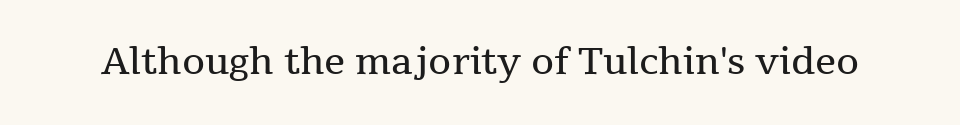
The image shows 37 px regular-weight serif type, upright; set normal letter spacing, not underlined; medium stroke contrast and a medium x-height.
